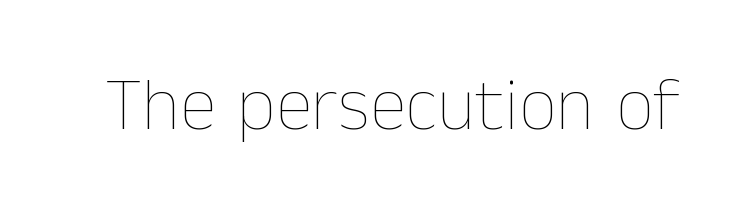
Every stem runs plumb, perpendicular to the baseline. Here the designer chose a conventional face with non-uniform glyph widths. The passage shown has conventional tracking throughout. Nothing heavy about these letters — not bold at all. Plain, unruled lines of type.
